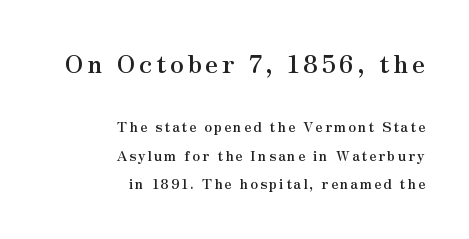
The first block has been scaled up relative to the second. Just letters on the line, the space beneath them empty. The sample has been set heavy, in full bold. Airy leading. Every stem runs plumb, perpendicular to the baseline.
